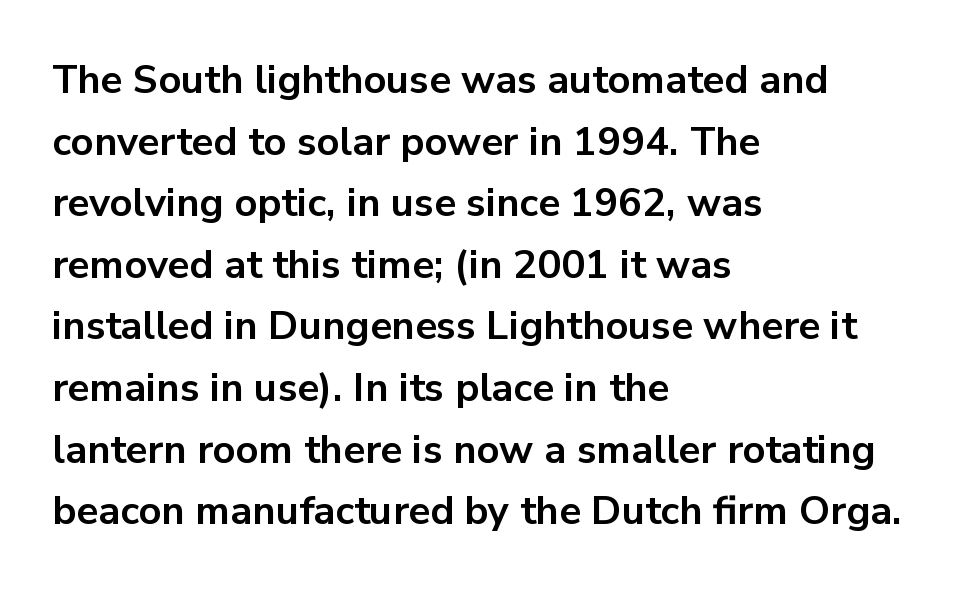
{"serif": "no", "italic": "no", "bold": "yes", "weight": "bold", "width": "normal", "stroke_contrast": "low", "x_height": "medium", "monospaced": "no", "underline": "no", "align": "left", "line_spacing": "normal", "line_spacing_ratio": 1.54, "letter_spacing": "normal", "letter_spacing_em": 0.0, "glyph_px": 40}
